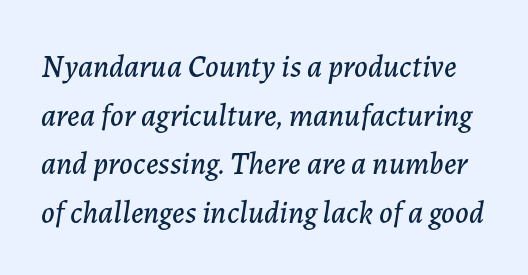
The image shows 31 px text type, italic (leaning right); set normal line spacing (1.57x), normal letter spacing, not underlined; low stroke contrast and a medium x-height.
